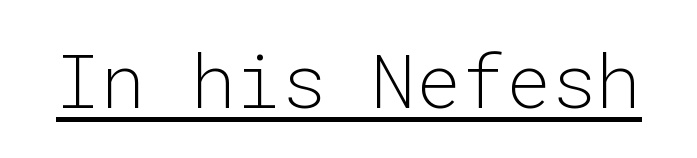
The image shows 75 px light sans-serif type, upright, monospaced; set normal letter spacing, underlined; low stroke contrast and a medium x-height.
